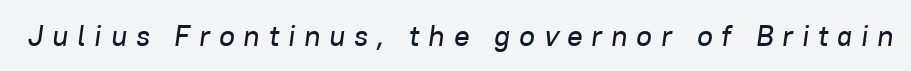
The image shows 29 px text type, italic (leaning right); set unusually wide letter spacing (+0.3 em), not underlined; low stroke contrast and a medium x-height.
